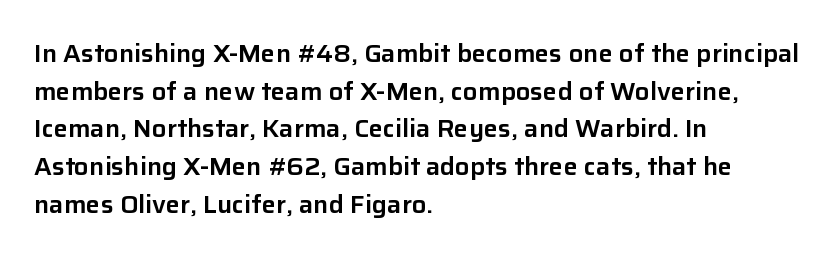
The image shows 24 px text type, upright; set left-aligned, normal line spacing (1.57x), normal letter spacing, not underlined.
